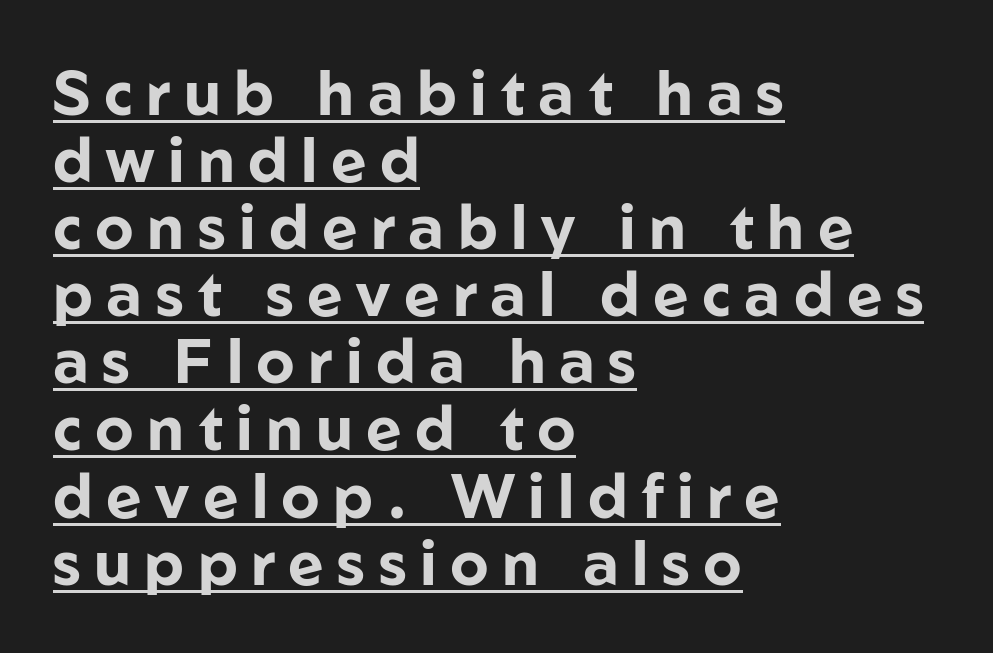
Q: Is the text bold? A: Yes.
Q: Is the text italic (slanted)? A: No, it is upright.
Q: Is the typeface a serif or a sans-serif typeface? A: Sans-serif.
Q: Is the text underlined? A: Yes.
Q: How is the paragraph aligned? A: Left-aligned.
Q: Is the spacing between letters normal or unusually wide? A: Unusually wide.
Q: Is the spacing between lines tight, normal or loose? A: Tight.
Q: Width (condensed, normal, or wide)? A: Normal.
Q: Stroke contrast? A: Low.
Q: x-height? A: Medium.
Q: Monospaced? A: No.
